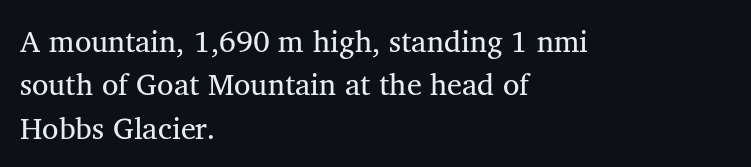
If you measured baseline to baseline, you'd find a middling distance. Font category for this specimen: serif. Is the letter spacing exaggerated? No — it looks like the ordinary default. Varying glyph widths throughout — classic text-font behaviour. Nothing heavy about these letters — not bold at all.
